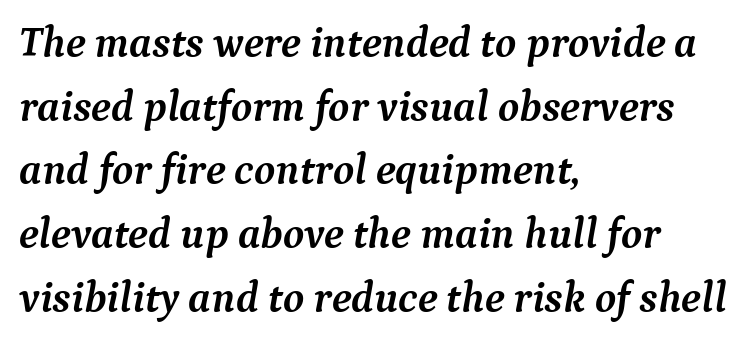
The image shows 43 px semibold serif type, italic (leaning right); set left-aligned, normal line spacing (1.48x), normal letter spacing, not underlined; medium stroke contrast and a medium x-height.
